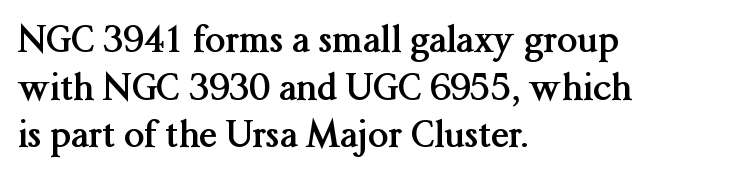
{"serif": "yes", "italic": "no", "bold": "yes", "weight": "semibold", "width": "normal", "stroke_contrast": "medium", "x_height": "medium", "monospaced": "no", "underline": "no", "align": "left", "line_spacing": "normal", "line_spacing_ratio": 1.32, "letter_spacing": "normal", "letter_spacing_em": 0.0, "glyph_px": 36}
